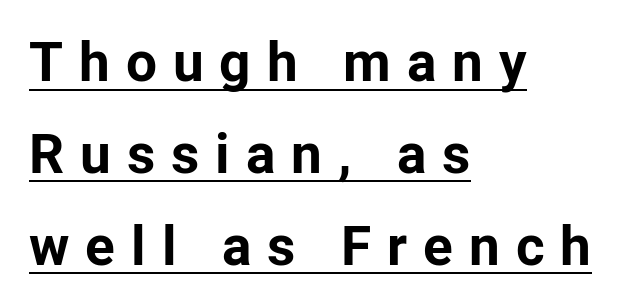
The image shows 55 px bold sans-serif type, upright; set left-aligned, normal line spacing (1.67x), unusually wide letter spacing (+0.29 em), underlined; low stroke contrast and a medium x-height.
